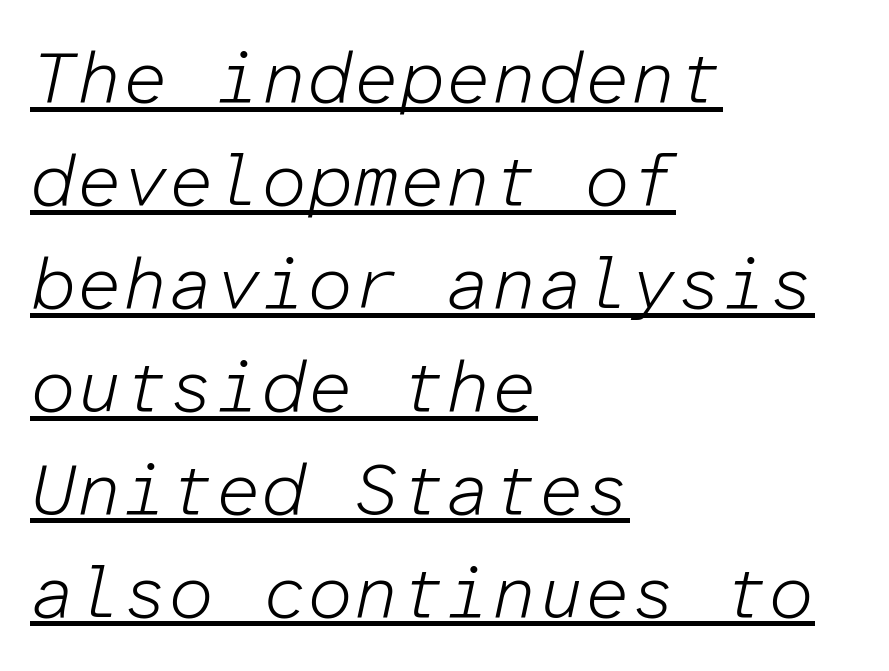
{"italic": "yes", "lean": "right", "slant_degrees": 12, "bold": "no", "weight": "light", "width": "normal", "stroke_contrast": "low", "x_height": "medium", "monospaced": "yes", "underline": "yes", "align": "left", "line_spacing": "normal", "line_spacing_ratio": 1.41, "letter_spacing": "normal", "letter_spacing_em": 0.0, "glyph_px": 73}
